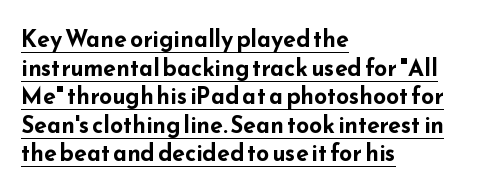
The rendered words wear a rule along their underside. The sample has been set heavy, in full bold. Unlike italic type, these characters show no tilt at all. The rendering keeps characters at their native spacing.
